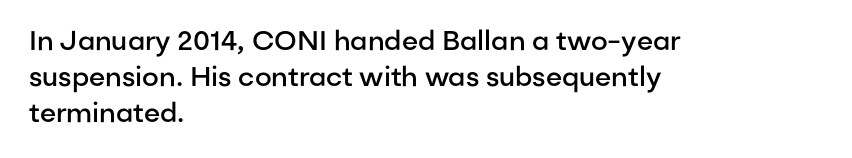
{"italic": "no", "bold": "semi", "underline": "no", "align": "left", "line_spacing": "normal", "line_spacing_ratio": 1.33, "letter_spacing": "normal", "letter_spacing_em": 0.0, "glyph_px": 27}
